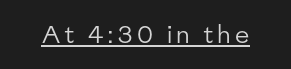
{"italic": "no", "bold": "no", "underline": "yes", "glyph_px": 24}
